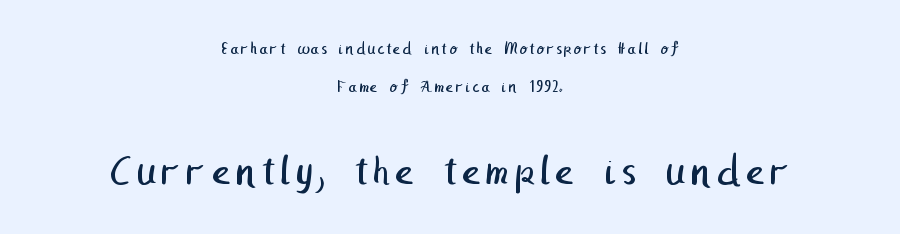
The image shows 43 px regular-weight sans-serif type; set centered, loose line spacing (2.22x), not underlined; the second (bottom) block is 2.53x larger; low stroke contrast and a medium x-height.
